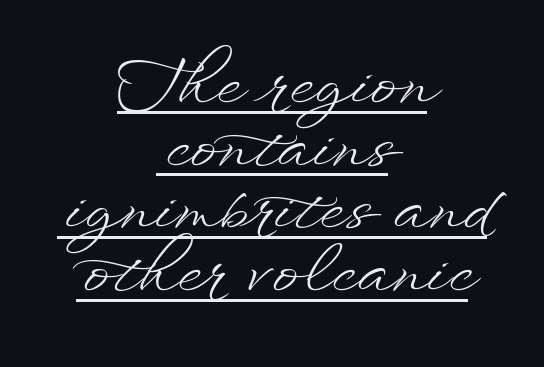
{"bold": "no", "weight": "light", "width": "wide", "stroke_contrast": "low", "x_height": "small", "monospaced": "no", "underline": "yes", "align": "center", "line_spacing": "tight", "line_spacing_ratio": 0.98, "letter_spacing": "normal", "letter_spacing_em": 0.0, "glyph_px": 64}
